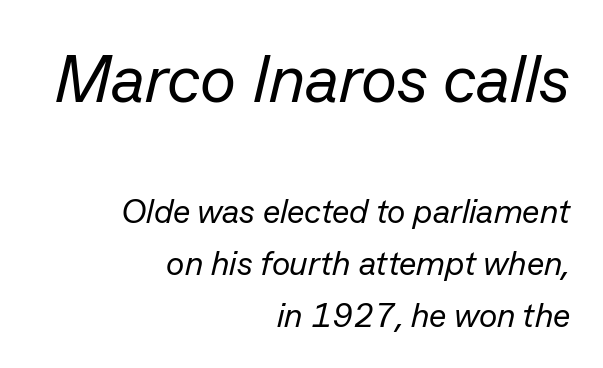
The letters sit at their default tracking, neither squeezed nor spread. Letters rest on an invisible, unmarked baseline. The lettering tilts uniformly, giving the passage an italic look. Character size in the leading block exceeds that of the trailing block.
